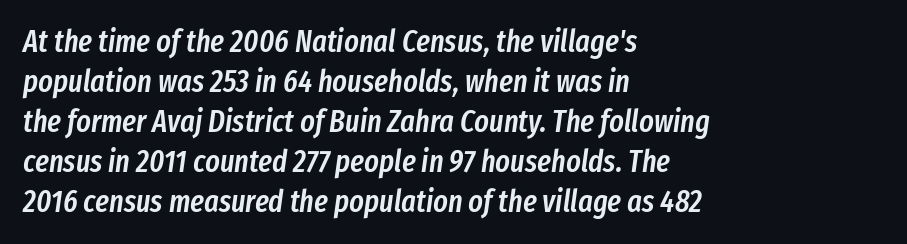
The image shows 31 px semibold, condensed type, italic (leaning right); set left-aligned, normal line spacing (1.29x), normal letter spacing, not underlined; low stroke contrast and a medium x-height.
